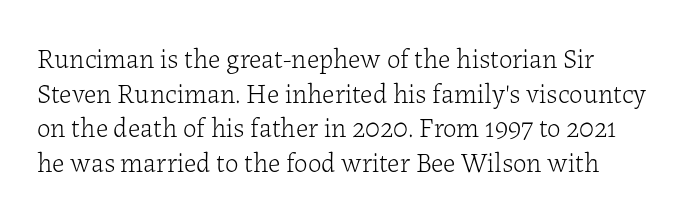
The face looks like a standard text weight, possibly lighter. Compared with typical body copy, the letter spacing here is the same. The strip under each line holds only bare page. Do the letters lean? They stand straight. In terms of leading, this rendering sits right in the middle.
